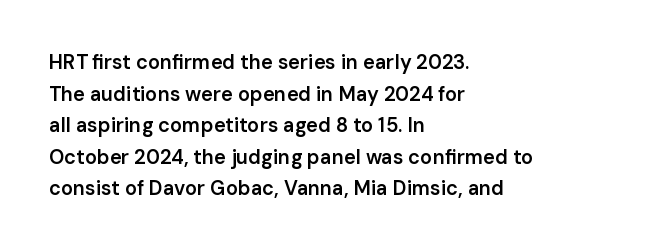
The block of text has a typical density, with ordinary space between rows. Nobody drew a line under any word here. Stroke thickness is moderately raised; the sample reads as semibold. The typography opts for an upright posture over an oblique one. Words appear dense and cohesive because spacing is normal. Where is the straight margin? On the left.
